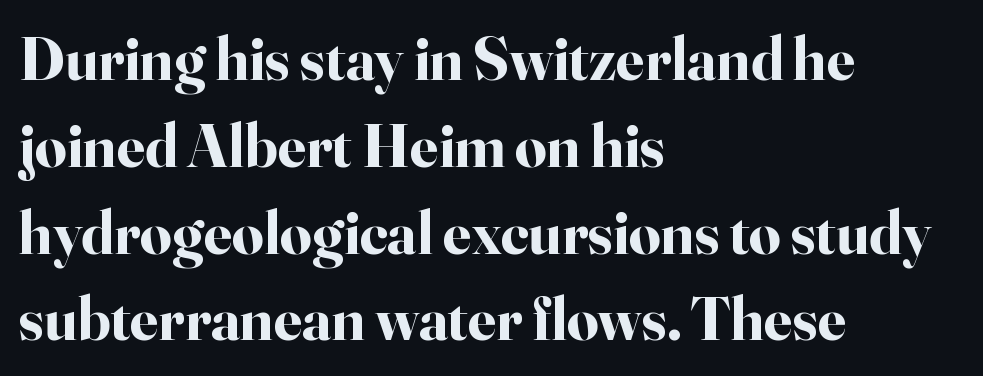
Q: Is the text bold? A: Yes.
Q: Is the text italic (slanted)? A: No, it is upright.
Q: Is the typeface a serif or a sans-serif typeface? A: Serif.
Q: Is the text underlined? A: No.
Q: How is the paragraph aligned? A: Left-aligned.
Q: Is the spacing between letters normal or unusually wide? A: Normal.
Q: Is the spacing between lines tight, normal or loose? A: Normal.
Q: Width (condensed, normal, or wide)? A: Normal.
Q: Stroke contrast? A: High.
Q: x-height? A: Small.
Q: Monospaced? A: No.
